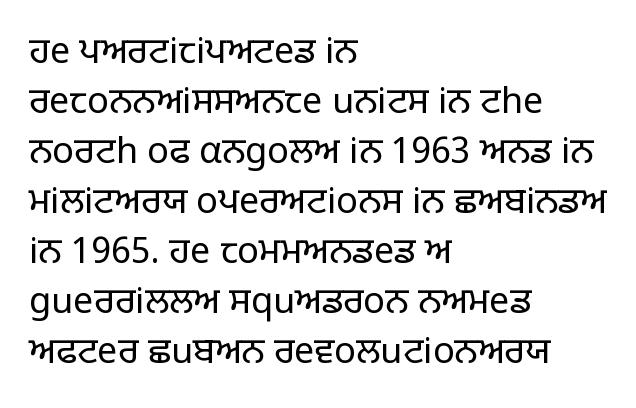
Q: Is the text bold? A: No.
Q: Is the text italic (slanted)? A: No, it is upright.
Q: Is the typeface a serif or a sans-serif typeface? A: Sans-serif.
Q: Is the text underlined? A: No.
Q: How is the paragraph aligned? A: Left-aligned.
Q: Is the spacing between letters normal or unusually wide? A: Normal.
Q: Is the spacing between lines tight, normal or loose? A: Normal.
Q: Width (condensed, normal, or wide)? A: Normal.
Q: Stroke contrast? A: Low.
Q: x-height? A: Large.
Q: Monospaced? A: No.
